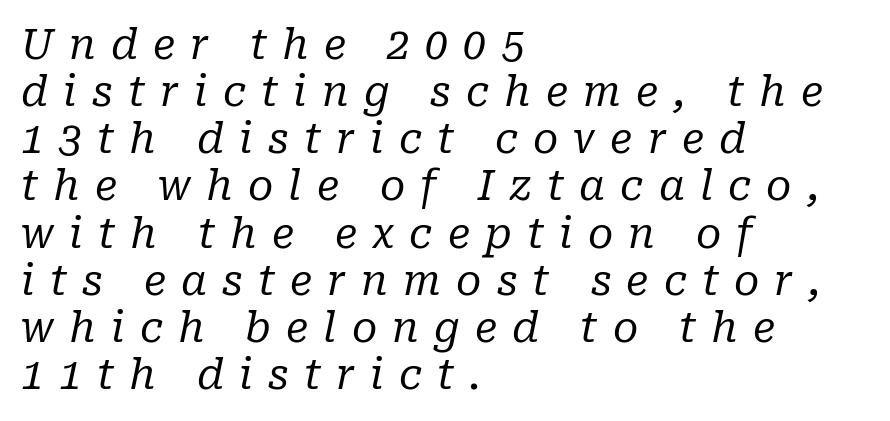
The image shows 41 px regular-weight serif type, italic (leaning right); set left-aligned, tight line spacing (1.15x), unusually wide letter spacing (+0.37 em), not underlined; low stroke contrast and a medium x-height.
